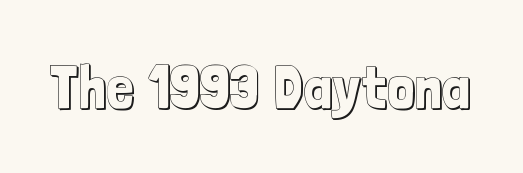
The font's upright variant was chosen for this text. Looks like regular typesetting: each glyph gets only the width it needs. The tracking reads as untouched default to a designer's eye. Rule under the text: the space is simply empty.
